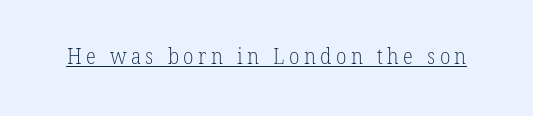
Compared with typical body copy, the letter spacing here is much looser. What decoration does the sample have? An underline. Heaviness? Minimal to ordinary, like unemphasized prose.
